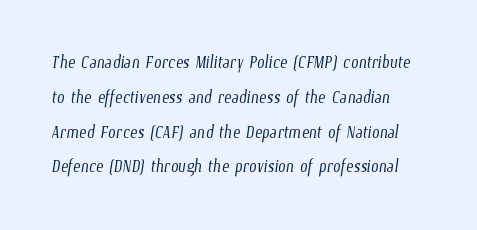
The image shows 22 px text type; set normal line spacing (1.58x), normal letter spacing, not underlined.
